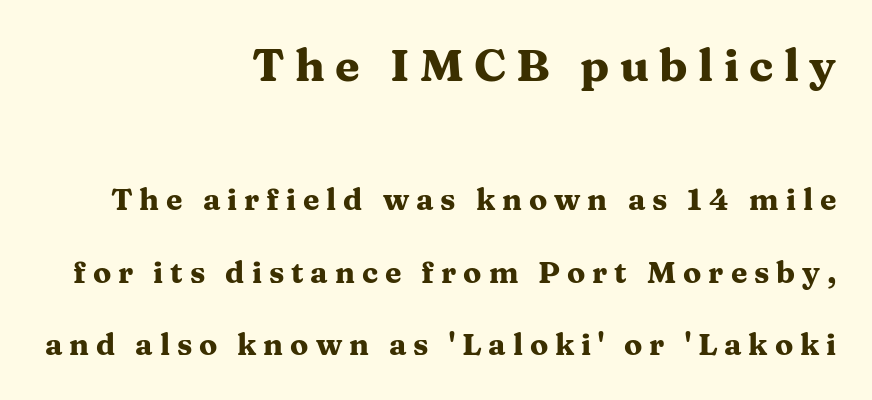
{"serif": "yes", "italic": "no", "bold": "yes", "weight": "heavy", "width": "wide", "stroke_contrast": "medium", "x_height": "medium", "monospaced": "no", "underline": "no", "align": "right", "line_spacing": "loose", "line_spacing_ratio": 2.41, "letter_spacing": "wide", "letter_spacing_em": 0.23, "larger_block": "first", "size_ratio": 1.5, "glyph_px": 45}
